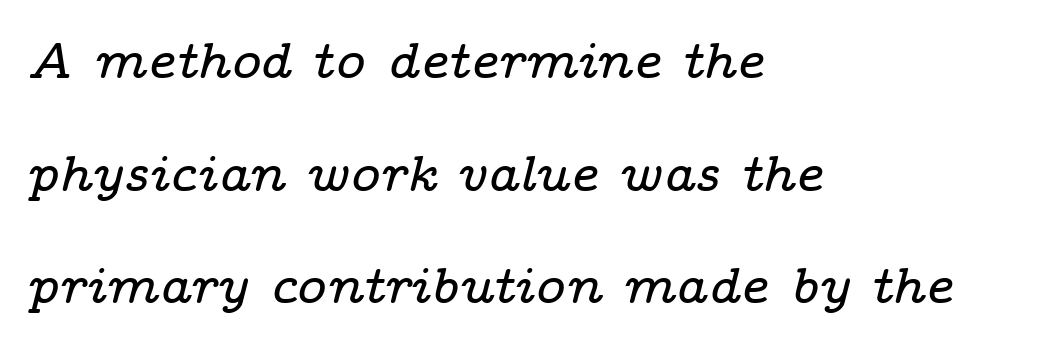
The image shows 51 px wide serif type, italic (leaning right); set left-aligned, loose line spacing (2.21x), normal letter spacing, not underlined; low stroke contrast and a medium x-height.
